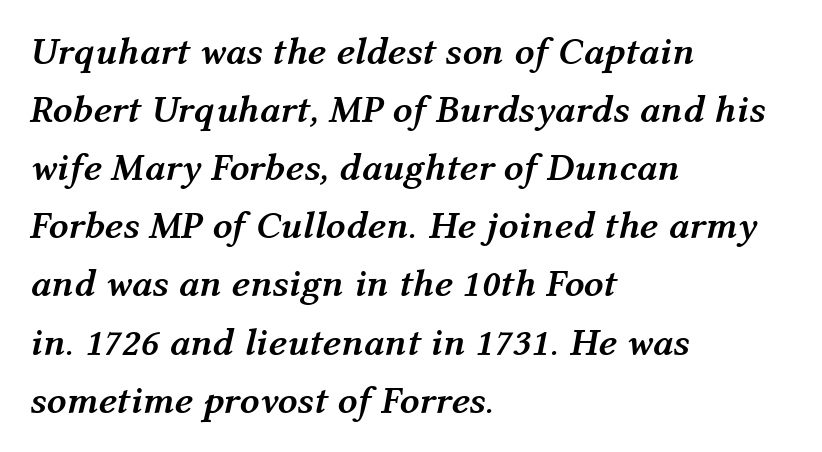
The image shows 39 px semibold type, italic (leaning right); set left-aligned, normal line spacing (1.49x), normal letter spacing, not underlined; medium stroke contrast and a medium x-height.
